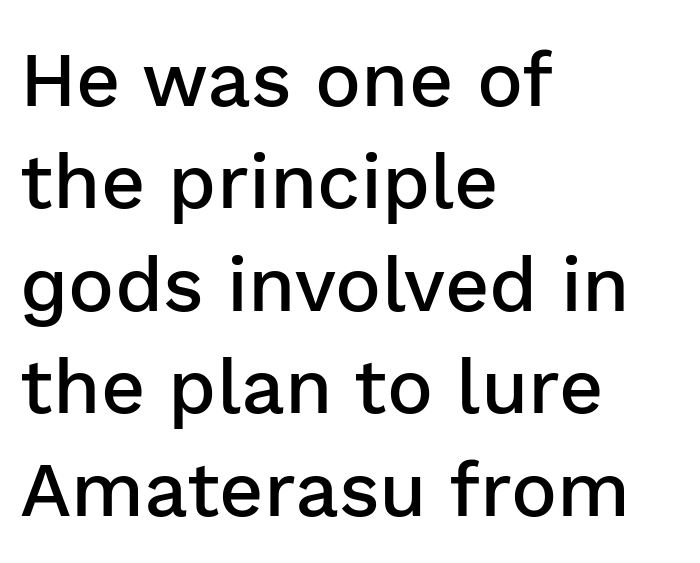
{"serif": "no", "italic": "no", "bold": "semi", "weight": "semibold", "width": "normal", "stroke_contrast": "low", "x_height": "medium", "monospaced": "no", "underline": "no", "align": "left", "line_spacing": "normal", "line_spacing_ratio": 1.33, "letter_spacing": "normal", "letter_spacing_em": 0.0, "glyph_px": 77}
